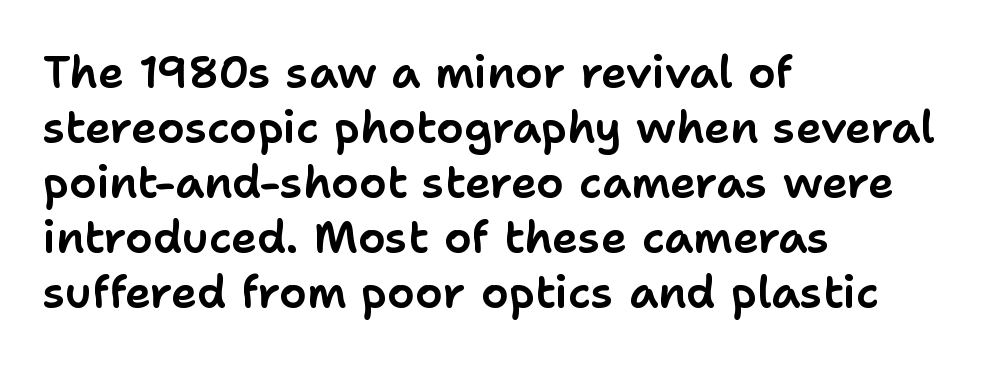
{"serif": "no", "italic": "no", "width": "normal", "stroke_contrast": "low", "x_height": "medium", "monospaced": "no", "underline": "no", "align": "left", "line_spacing": "normal", "line_spacing_ratio": 1.25, "letter_spacing": "normal", "letter_spacing_em": 0.0, "glyph_px": 44}
